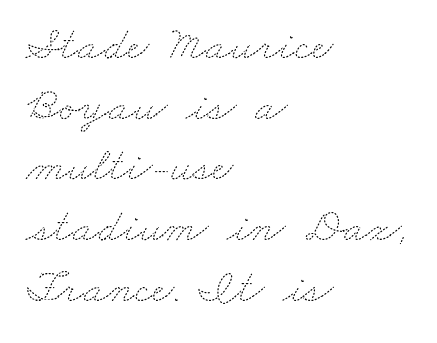
The image shows 47 px thin, wide type; set left-aligned, normal line spacing (1.29x), normal letter spacing, not underlined; medium stroke contrast and a small x-height.
